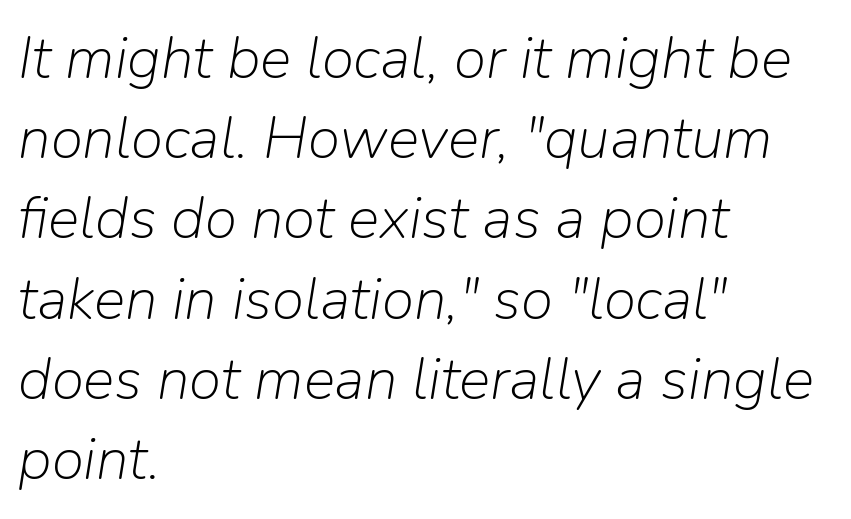
Q: Is the text bold? A: No.
Q: Is the text italic (slanted)? A: Yes, it leans right by about 9 degrees.
Q: Is the text underlined? A: No.
Q: How is the paragraph aligned? A: Left-aligned.
Q: Is the spacing between letters normal or unusually wide? A: Normal.
Q: Is the spacing between lines tight, normal or loose? A: Normal.
Q: Width (condensed, normal, or wide)? A: Normal.
Q: Stroke contrast? A: Low.
Q: x-height? A: Medium.
Q: Monospaced? A: No.
